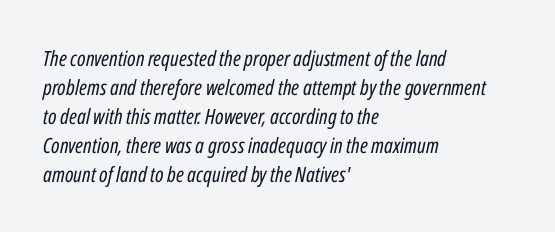
The image shows 21 px text type, italic (leaning right); set left-aligned, normal line spacing (1.38x), normal letter spacing, not underlined.
